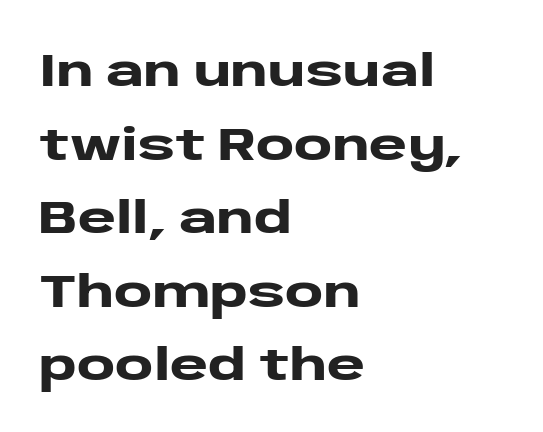
Q: Is the text bold? A: Yes.
Q: Is the text italic (slanted)? A: No, it is upright.
Q: Is the typeface a serif or a sans-serif typeface? A: Sans-serif.
Q: Is the text underlined? A: No.
Q: How is the paragraph aligned? A: Left-aligned.
Q: Is the spacing between letters normal or unusually wide? A: Normal.
Q: Is the spacing between lines tight, normal or loose? A: Normal.
Q: Width (condensed, normal, or wide)? A: Wide.
Q: Stroke contrast? A: Low.
Q: x-height? A: Large.
Q: Monospaced? A: No.
